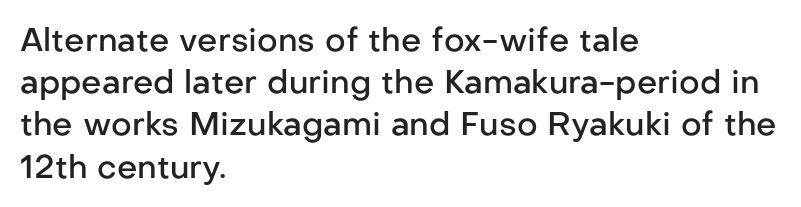
The image shows 32 px semibold sans-serif type, upright; set left-aligned, normal line spacing (1.32x), normal letter spacing, not underlined; low stroke contrast and a medium x-height.
